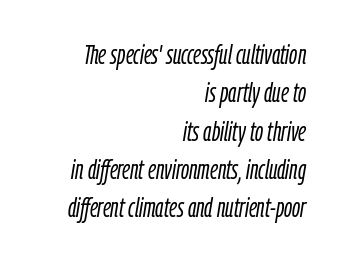
The image shows 28 px light, condensed type, italic (leaning right); set right-aligned, normal line spacing (1.37x), normal letter spacing, not underlined; low stroke contrast and a medium x-height.
